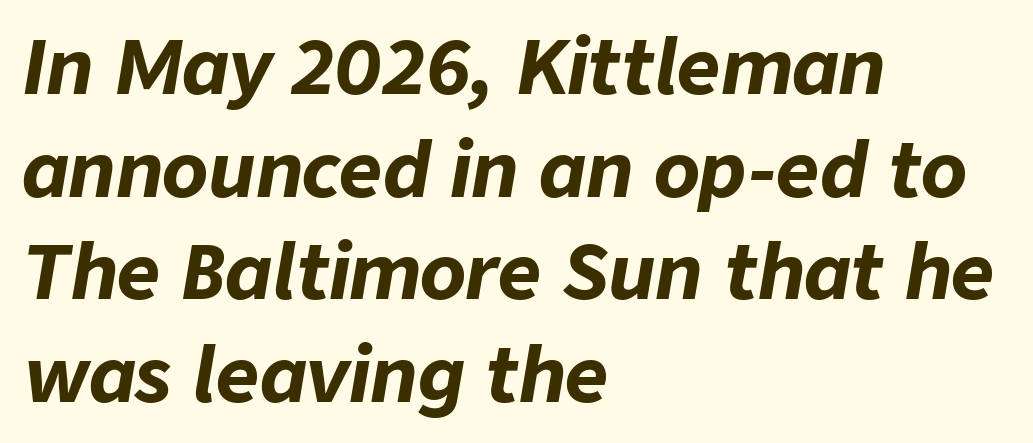
{"italic": "yes", "lean": "right", "slant_degrees": 9, "bold": "yes", "weight": "bold", "width": "normal", "stroke_contrast": "low", "x_height": "medium", "monospaced": "no", "underline": "no", "align": "left", "line_spacing": "normal", "line_spacing_ratio": 1.37, "letter_spacing": "normal", "letter_spacing_em": 0.0, "glyph_px": 75}
